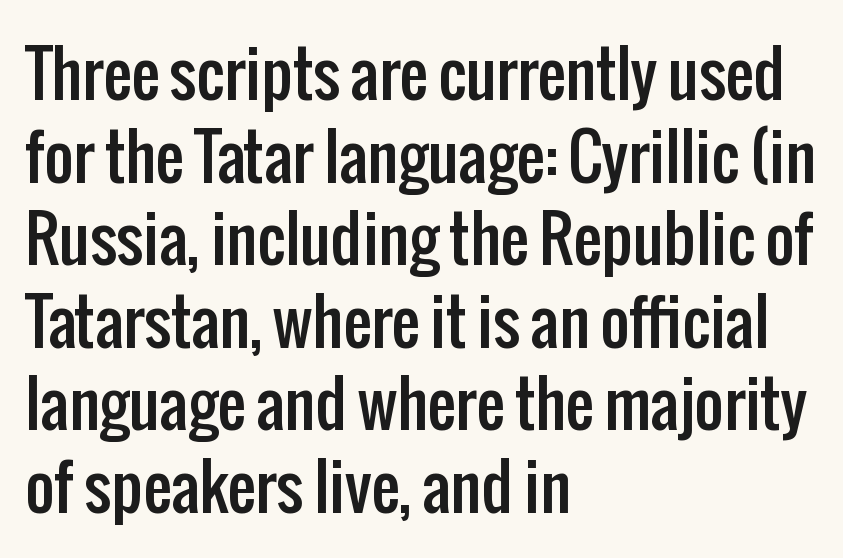
{"serif": "no", "italic": "no", "width": "condensed", "stroke_contrast": "low", "x_height": "medium", "monospaced": "no", "underline": "no", "align": "left", "line_spacing": "normal", "line_spacing_ratio": 1.31, "letter_spacing": "normal", "letter_spacing_em": 0.0, "glyph_px": 63}
